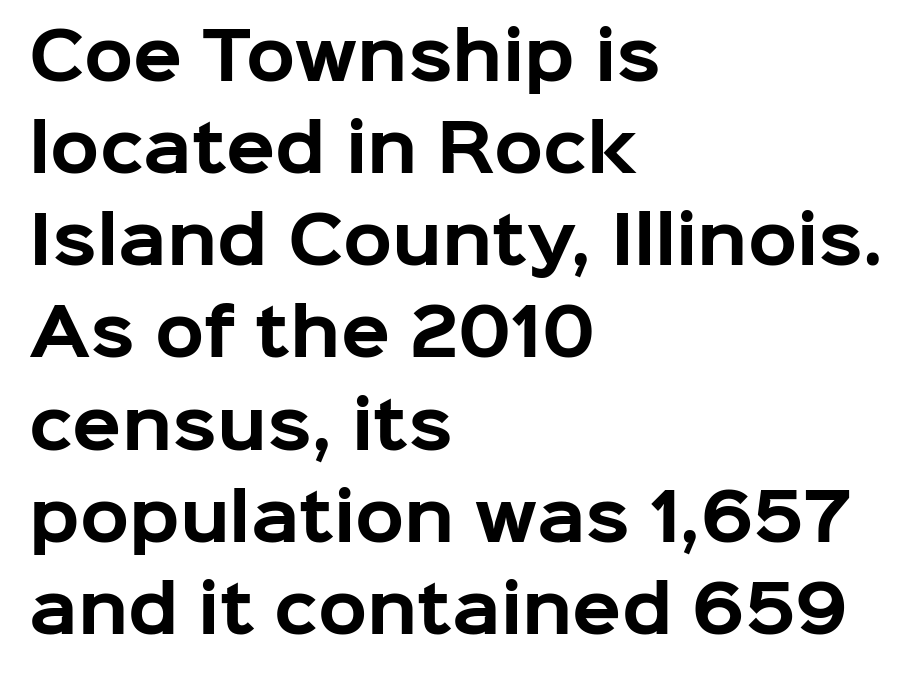
Q: Is the text bold? A: Yes.
Q: Is the text italic (slanted)? A: No, it is upright.
Q: Is the typeface a serif or a sans-serif typeface? A: Sans-serif.
Q: Is the text underlined? A: No.
Q: How is the paragraph aligned? A: Left-aligned.
Q: Is the spacing between letters normal or unusually wide? A: Normal.
Q: Is the spacing between lines tight, normal or loose? A: Normal.
Q: Width (condensed, normal, or wide)? A: Normal.
Q: Stroke contrast? A: Low.
Q: x-height? A: Medium.
Q: Monospaced? A: No.
